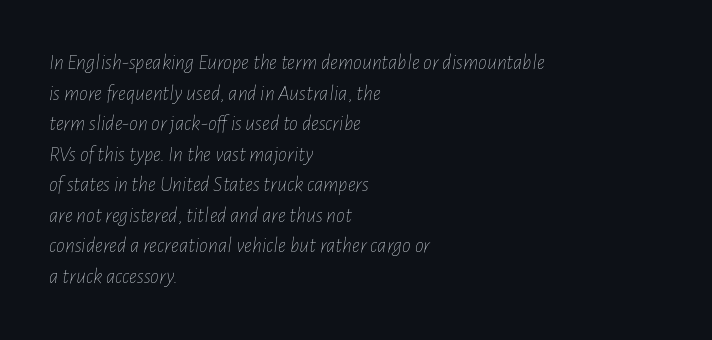
{"italic": "yes", "lean": "right", "slant_degrees": 7, "bold": "no", "underline": "no", "align": "left", "line_spacing": "normal", "line_spacing_ratio": 1.39, "letter_spacing": "normal", "letter_spacing_em": 0.0, "glyph_px": 22}
